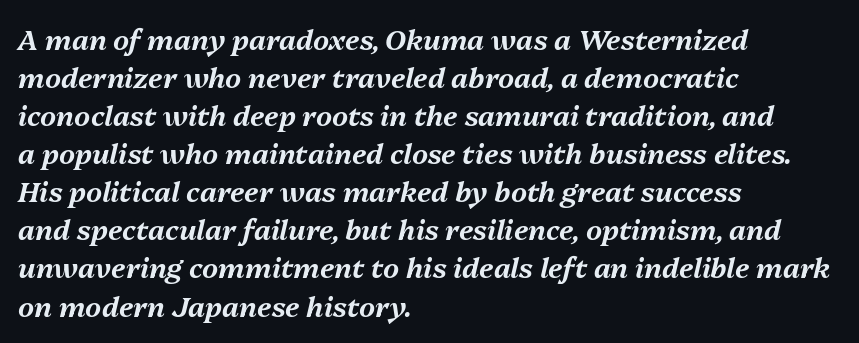
Looking at the ascenders, they clearly lean. Honestly, the letter spacing is just normal — you wouldn't notice it. Lines of text with bare space underneath. Proportional: the letters do not fall into vertical columns.
